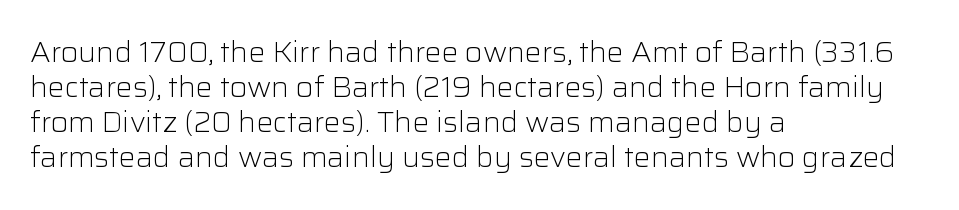
The image shows 28 px light sans-serif type, upright; set left-aligned, normal line spacing (1.25x), normal letter spacing, not underlined; low stroke contrast and a medium x-height.
